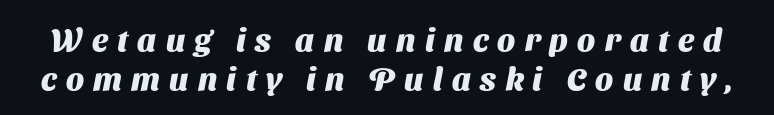
Check the space under the baseline: it is left empty. The rendering uses natural spacing where letterforms have individual widths. Every letter is thick-stroked: bold, no question. The type family on display is of the sans-serif kind. Caption: expanded tracking, letters set apart.
